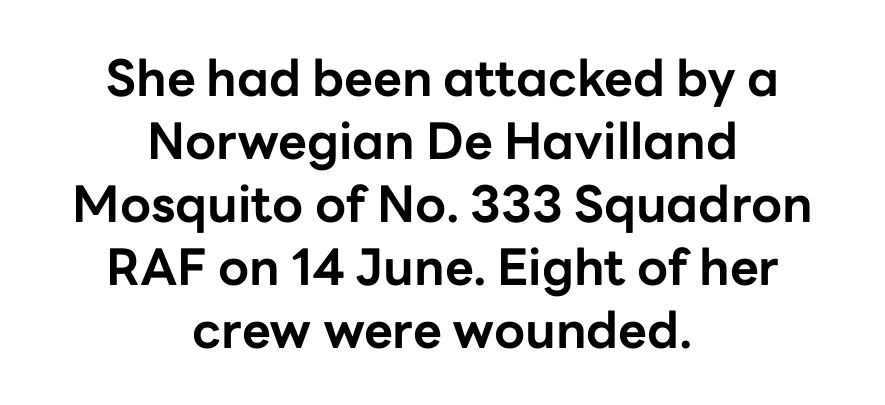
Visually the block forms a symmetrical silhouette, jagged on both flanks. To sum up the face: it is a sans, with no serifs. Typographic density is high because the face is bold. Any mark beneath the type? The region is blank. This rendering leaves character spacing at its baseline value. Does the lettering tilt? It doesn't — this is upright.
